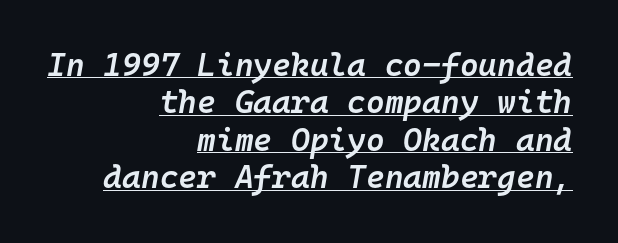
Q: Is the text bold? A: Semi-bold.
Q: Is the text italic (slanted)? A: Yes, it leans right by about 10 degrees.
Q: Is the text underlined? A: Yes.
Q: How is the paragraph aligned? A: Right-aligned.
Q: Is the spacing between letters normal or unusually wide? A: Normal.
Q: Width (condensed, normal, or wide)? A: Normal.
Q: Stroke contrast? A: Low.
Q: x-height? A: Medium.
Q: Monospaced? A: Yes.
